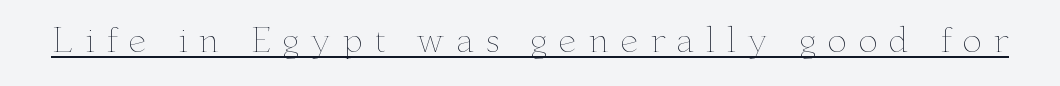
Somebody hit Ctrl+U on this one — the words are underlined. Italic? Not at all — the glyphs are vertical. This reads as an unemphasized weight, regular at the heaviest. You could not count columns in this text — the font is proportionally spaced.
